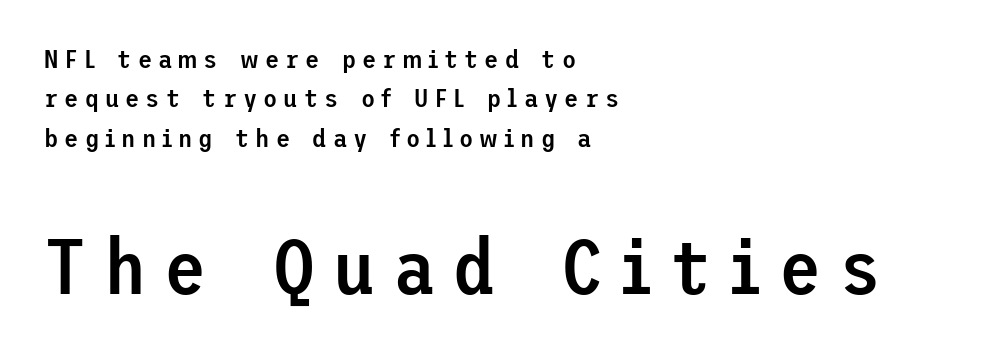
The image shows 77 px semibold sans-serif type, upright; set left-aligned, normal line spacing (1.51x), unusually wide letter spacing (+0.23 em), not underlined; the second (bottom) block is 2.96x larger; low stroke contrast and a medium x-height.
